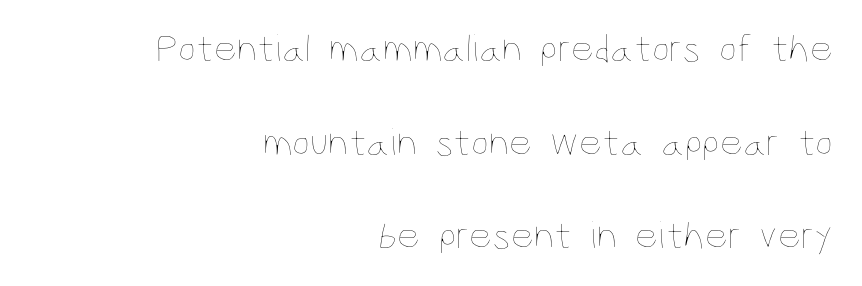
The image shows 40 px thin, condensed type, upright; set right-aligned, loose line spacing (2.34x), normal letter spacing, not underlined; low stroke contrast and a large x-height.
